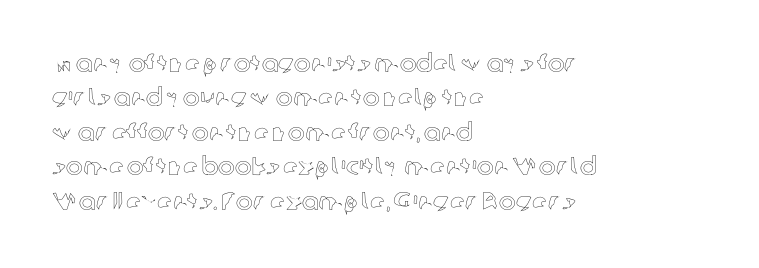
Style check: upright. All the whitespace from short lines collects on the right. Rule under the text: the space is simply empty. Leading matches the norm, producing a regular column.
